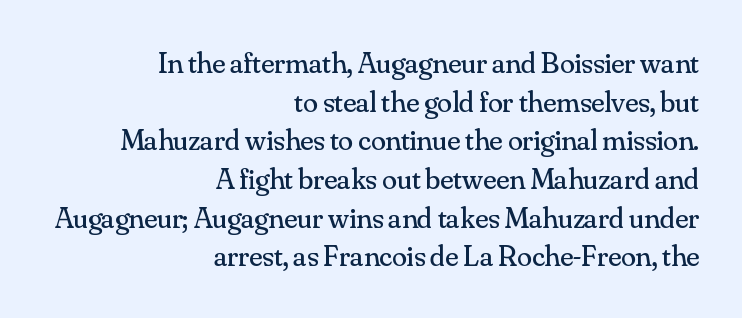
{"serif": "yes", "italic": "no", "bold": "no", "weight": "regular", "width": "normal", "stroke_contrast": "medium", "x_height": "small", "monospaced": "no", "underline": "no", "align": "right", "line_spacing": "normal", "line_spacing_ratio": 1.29, "letter_spacing": "normal", "letter_spacing_em": 0.0, "glyph_px": 30}
